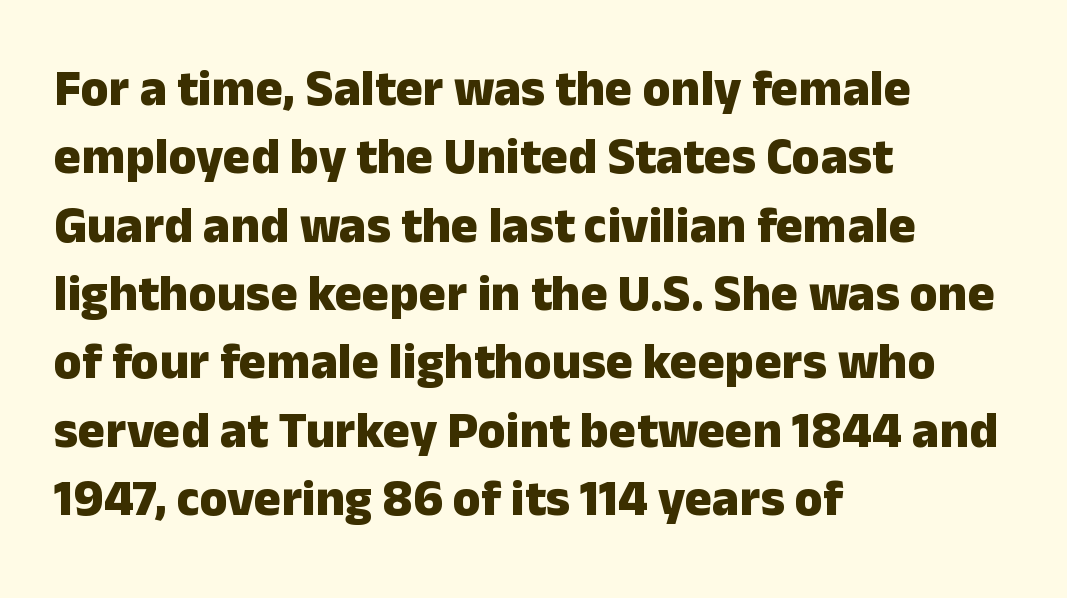
{"serif": "no", "italic": "no", "bold": "yes", "weight": "heavy", "width": "normal", "stroke_contrast": "low", "x_height": "medium", "monospaced": "no", "underline": "no", "align": "left", "line_spacing": "normal", "line_spacing_ratio": 1.34, "letter_spacing": "normal", "letter_spacing_em": 0.0, "glyph_px": 51}
